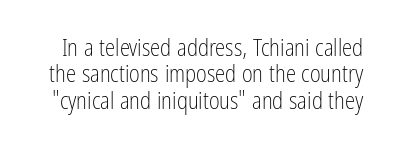
{"italic": "no", "bold": "no", "underline": "no", "line_spacing": "tight", "line_spacing_ratio": 1.15, "letter_spacing": "normal", "letter_spacing_em": 0.0, "glyph_px": 23}
